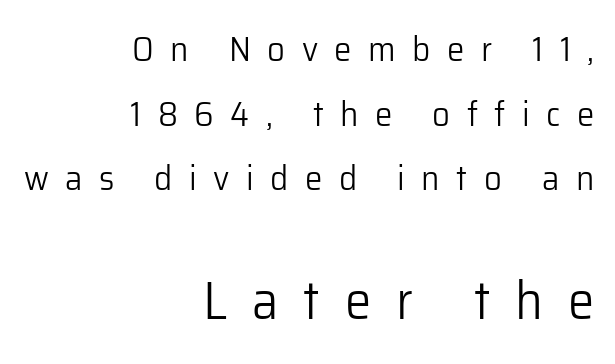
Q: Is the text bold? A: No.
Q: Is the text italic (slanted)? A: No, it is upright.
Q: Is the typeface a serif or a sans-serif typeface? A: Sans-serif.
Q: Is the text underlined? A: No.
Q: How is the paragraph aligned? A: Right-aligned.
Q: Is the spacing between letters normal or unusually wide? A: Unusually wide.
Q: Which block of text is set in a larger size, the first (top) or the second (bottom)? A: The second (bottom) one.
Q: Width (condensed, normal, or wide)? A: Normal.
Q: Stroke contrast? A: Low.
Q: x-height? A: Medium.
Q: Monospaced? A: No.
